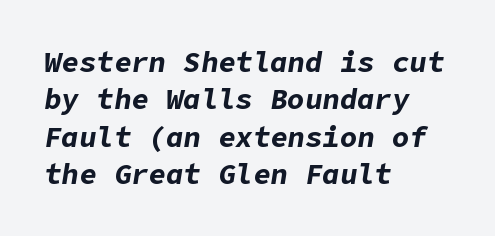
Rows of type keep a routine distance in the vertical direction. The glyphs look as if they've been sheared to an angle. The foot of each line stays bare and open. All the whitespace from short lines collects on the right.
